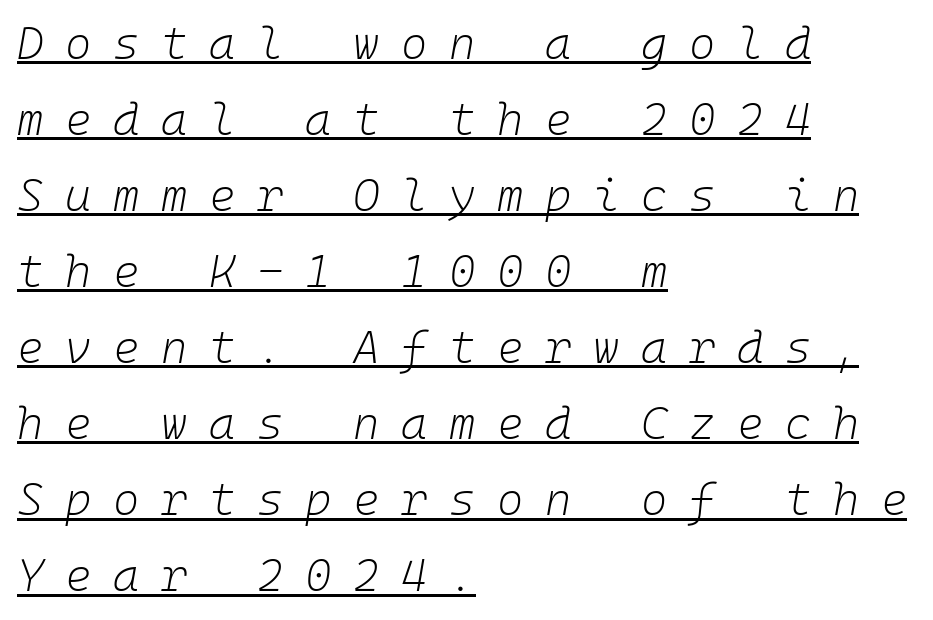
Q: Is the text bold? A: No.
Q: Is the text italic (slanted)? A: Yes, it leans right by about 10 degrees.
Q: Is the text underlined? A: Yes.
Q: How is the paragraph aligned? A: Left-aligned.
Q: Is the spacing between letters normal or unusually wide? A: Unusually wide.
Q: Is the spacing between lines tight, normal or loose? A: Normal.
Q: Width (condensed, normal, or wide)? A: Normal.
Q: Stroke contrast? A: Low.
Q: x-height? A: Medium.
Q: Monospaced? A: Yes.
